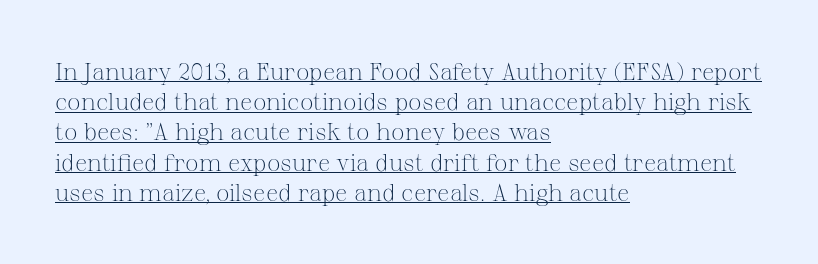
Q: Is the text bold? A: No.
Q: Is the text italic (slanted)? A: No, it is upright.
Q: Is the text underlined? A: Yes.
Q: How is the paragraph aligned? A: Left-aligned.
Q: Is the spacing between letters normal or unusually wide? A: Normal.
Q: Is the spacing between lines tight, normal or loose? A: Normal.
